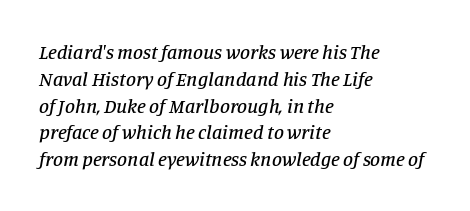
The space directly below the letters is spotless. Left-aligned paragraph, ragged on the right. Slant detected: the letters are inclined. Characters follow at the spacing the type designer built in. A typesetter would call this leading conventional body-copy spacing.
